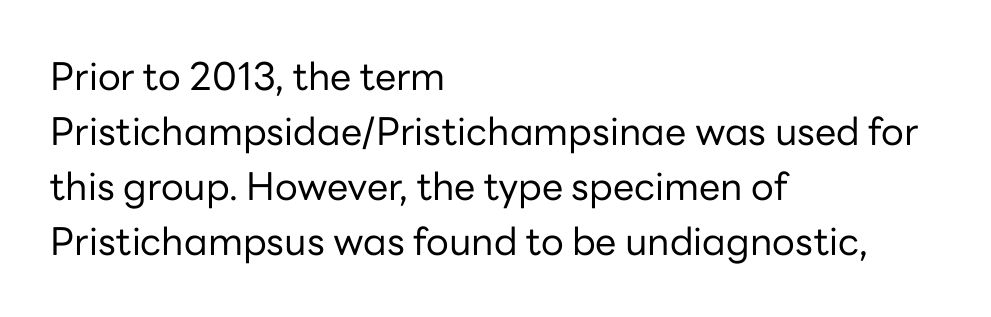
Q: Is the text bold? A: No.
Q: Is the text italic (slanted)? A: No, it is upright.
Q: Is the typeface a serif or a sans-serif typeface? A: Sans-serif.
Q: Is the text underlined? A: No.
Q: How is the paragraph aligned? A: Left-aligned.
Q: Is the spacing between letters normal or unusually wide? A: Normal.
Q: Is the spacing between lines tight, normal or loose? A: Normal.
Q: Width (condensed, normal, or wide)? A: Normal.
Q: Stroke contrast? A: Low.
Q: x-height? A: Medium.
Q: Monospaced? A: No.
